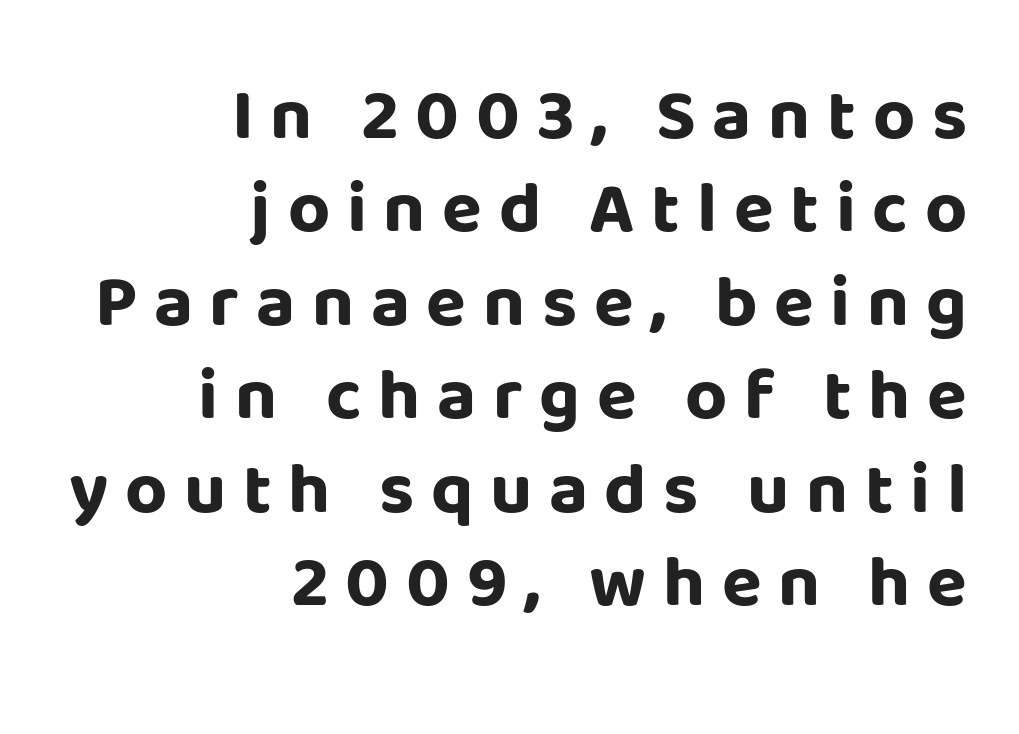
Q: Is the text bold? A: Yes.
Q: Is the text italic (slanted)? A: No, it is upright.
Q: Is the typeface a serif or a sans-serif typeface? A: Sans-serif.
Q: Is the text underlined? A: No.
Q: How is the paragraph aligned? A: Right-aligned.
Q: Is the spacing between letters normal or unusually wide? A: Unusually wide.
Q: Is the spacing between lines tight, normal or loose? A: Normal.
Q: Width (condensed, normal, or wide)? A: Normal.
Q: Stroke contrast? A: Low.
Q: x-height? A: Large.
Q: Monospaced? A: No.
